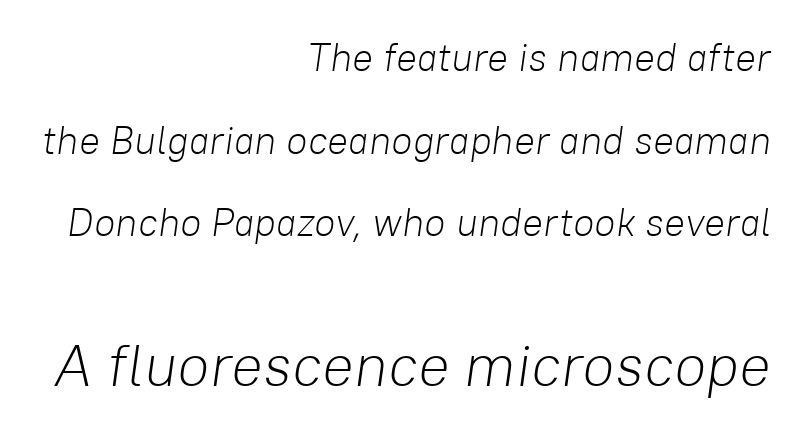
Is the letter spacing exaggerated? No — it looks like the ordinary default. A student would call this right alignment; a typographer would say flush right, rag left. Vertical spacing — loose. Each letter keeps its own natural width here, so spacing adapts to shape. Honestly, there is no underline to notice here at all.
